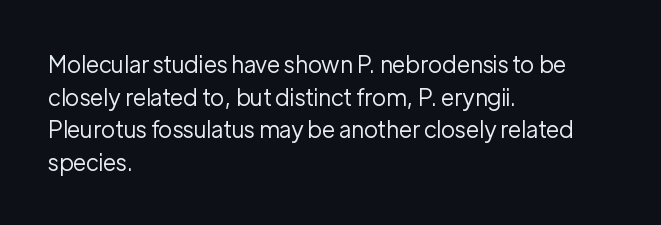
{"italic": "no", "bold": "no", "underline": "no", "align": "left", "line_spacing": "normal", "line_spacing_ratio": 1.42, "letter_spacing": "normal", "letter_spacing_em": 0.0, "glyph_px": 23}
